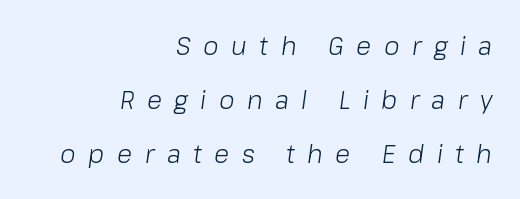
The image shows 25 px text type, italic (leaning right); set right-aligned, loose line spacing (2.16x), unusually wide letter spacing (+0.5 em), not underlined.
